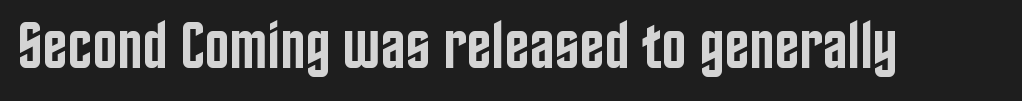
{"serif": "no", "italic": "no", "bold": "semi", "weight": "semibold", "width": "condensed", "stroke_contrast": "low", "x_height": "large", "monospaced": "no", "underline": "no", "letter_spacing": "normal", "letter_spacing_em": 0.0, "glyph_px": 66}
